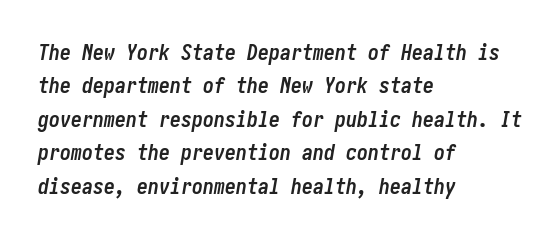
The image shows 22 px bold type, italic (leaning right); set left-aligned, normal line spacing (1.52x), normal letter spacing, not underlined.
